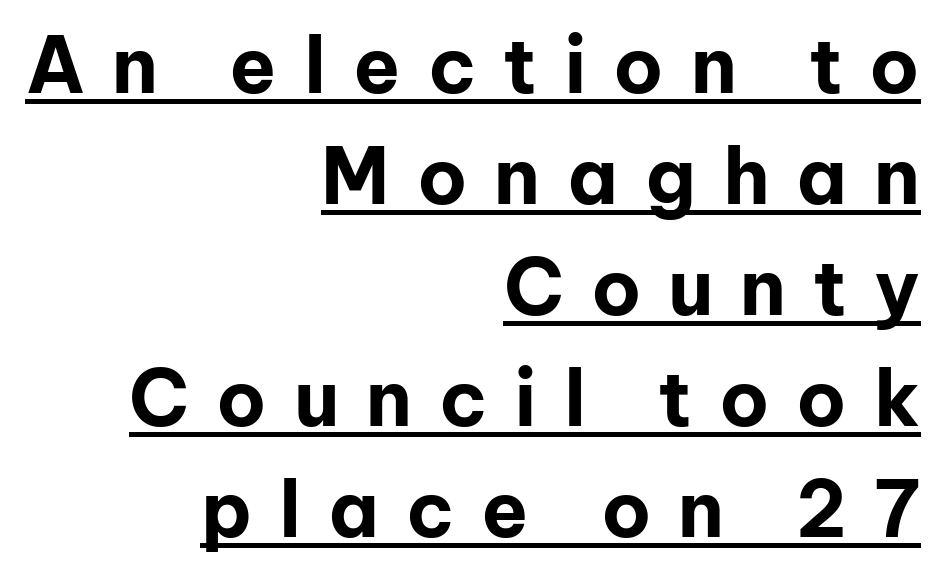
Q: Is the text bold? A: Yes.
Q: Is the text italic (slanted)? A: No, it is upright.
Q: Is the typeface a serif or a sans-serif typeface? A: Sans-serif.
Q: Is the text underlined? A: Yes.
Q: How is the paragraph aligned? A: Right-aligned.
Q: Is the spacing between letters normal or unusually wide? A: Unusually wide.
Q: Is the spacing between lines tight, normal or loose? A: Normal.
Q: Width (condensed, normal, or wide)? A: Normal.
Q: Stroke contrast? A: Low.
Q: x-height? A: Medium.
Q: Monospaced? A: No.
